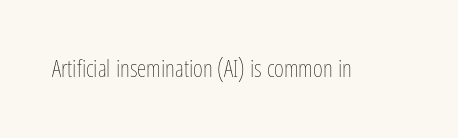
The image shows 24 px text type, upright; set normal letter spacing, not underlined.
